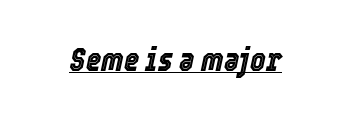
{"italic": "yes", "lean": "right", "slant_degrees": 12, "width": "condensed", "x_height": "medium", "monospaced": "no", "underline": "yes", "letter_spacing": "normal", "letter_spacing_em": 0.0, "glyph_px": 33}
